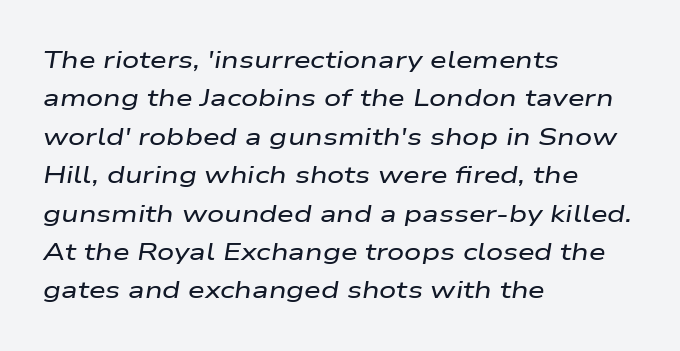
The lines in this sample share a left origin and differ only in where they stop. One glance says typical: line gaps are just what's usual. The strip under each line holds only bare page. Nothing unusual about the tracking: characters are spaced as the font intends. The specimen reads as italic at a glance.
